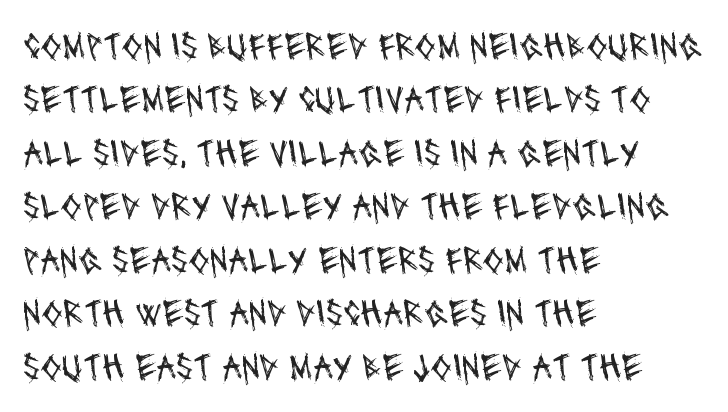
Q: Is the text bold? A: No.
Q: Is the typeface a serif or a sans-serif typeface? A: Sans-serif.
Q: Is the text underlined? A: No.
Q: How is the paragraph aligned? A: Left-aligned.
Q: Is the spacing between letters normal or unusually wide? A: Normal.
Q: Is the spacing between lines tight, normal or loose? A: Normal.
Q: Width (condensed, normal, or wide)? A: Condensed.
Q: Stroke contrast? A: Medium.
Q: x-height? A: Large.
Q: Monospaced? A: No.
